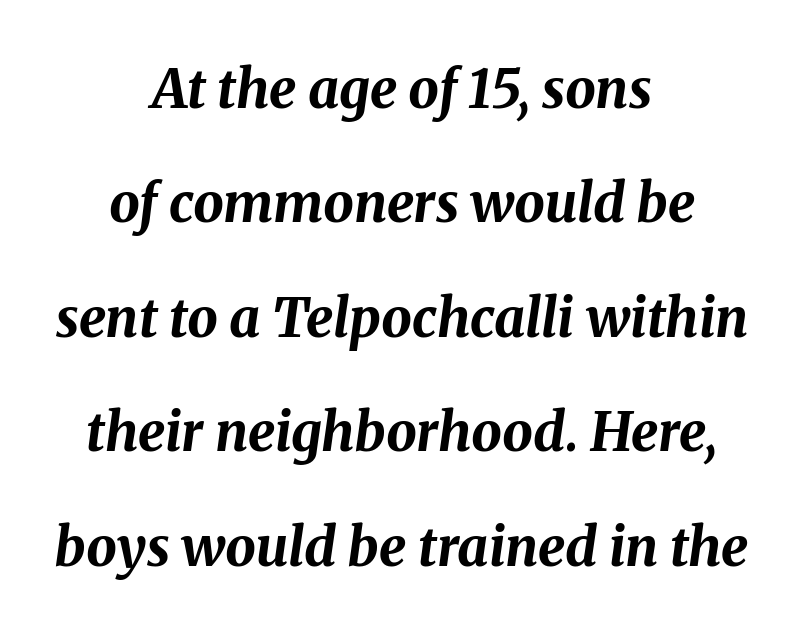
{"italic": "yes", "lean": "right", "slant_degrees": 8, "bold": "yes", "weight": "bold", "width": "normal", "stroke_contrast": "medium", "x_height": "medium", "monospaced": "no", "underline": "no", "align": "center", "line_spacing": "loose", "line_spacing_ratio": 2.12, "letter_spacing": "normal", "letter_spacing_em": 0.0, "glyph_px": 54}
